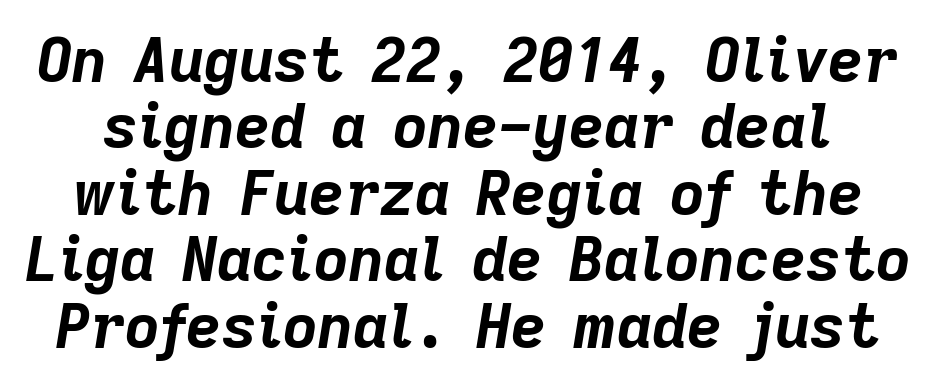
{"italic": "yes", "lean": "right", "slant_degrees": 9, "bold": "yes", "weight": "bold", "width": "normal", "stroke_contrast": "low", "x_height": "medium", "monospaced": "no", "underline": "no", "line_spacing": "tight", "line_spacing_ratio": 1.09, "letter_spacing": "normal", "letter_spacing_em": 0.0, "glyph_px": 61}
